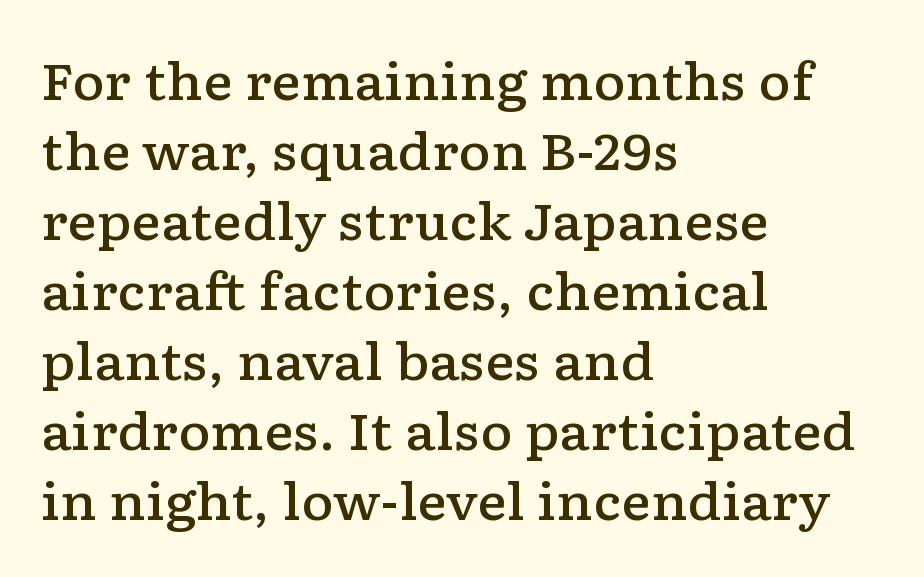
{"serif": "yes", "italic": "no", "bold": "semi", "weight": "semibold", "width": "wide", "stroke_contrast": "low", "x_height": "medium", "monospaced": "no", "underline": "no", "align": "left", "line_spacing": "normal", "line_spacing_ratio": 1.4, "letter_spacing": "normal", "letter_spacing_em": 0.0, "glyph_px": 50}
